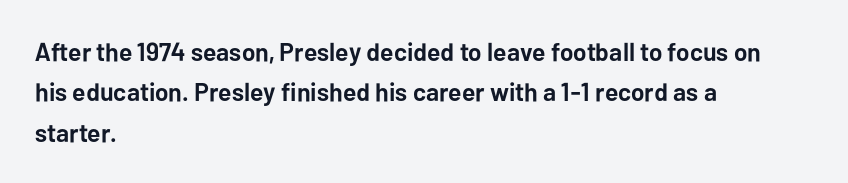
A classic flush-left, rag-right setting is used for this passage. Rows of type keep a routine distance in the vertical direction. Descenders are the only things crossing below the line. The strokes are fattened all the way to bold. Tracking value appears to be zero — textbook default spacing.
